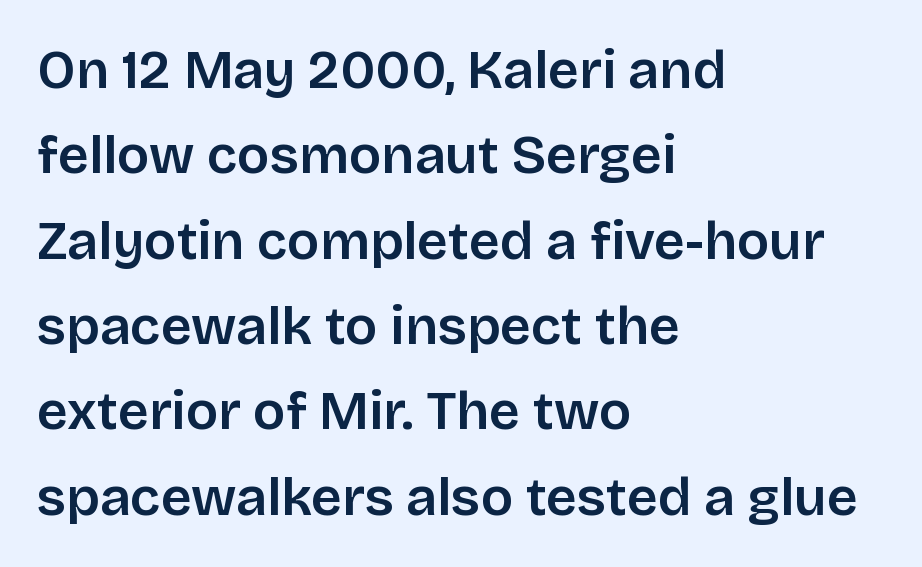
The image shows 54 px sans-serif type, upright; set left-aligned, normal line spacing (1.58x), normal letter spacing, not underlined; low stroke contrast and a large x-height.
